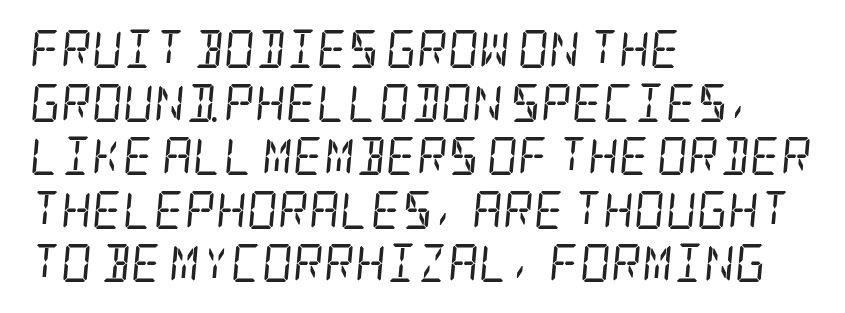
Q: Is the text bold? A: No.
Q: Is the text italic (slanted)? A: Yes, it leans right by about 5 degrees.
Q: Is the typeface a serif or a sans-serif typeface? A: Serif.
Q: Is the text underlined? A: No.
Q: How is the paragraph aligned? A: Left-aligned.
Q: Is the spacing between letters normal or unusually wide? A: Normal.
Q: Is the spacing between lines tight, normal or loose? A: Normal.
Q: Width (condensed, normal, or wide)? A: Condensed.
Q: Stroke contrast? A: Low.
Q: x-height? A: Large.
